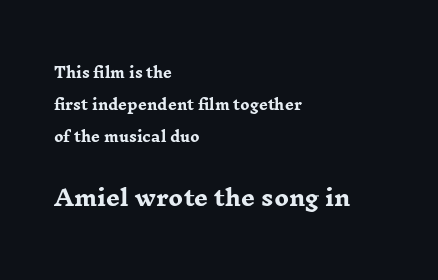
{"italic": "no", "bold": "yes", "underline": "no", "align": "left", "line_spacing": "loose", "line_spacing_ratio": 2.29, "letter_spacing": "normal", "letter_spacing_em": 0.0, "larger_block": "second", "size_ratio": 1.57, "glyph_px": 22}
